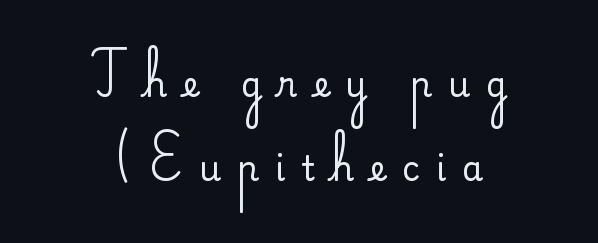
The image shows 34 px serif type, upright; set centered, loose line spacing (2.48x), unusually wide letter spacing (+0.48 em), not underlined; medium stroke contrast and a small x-height.
